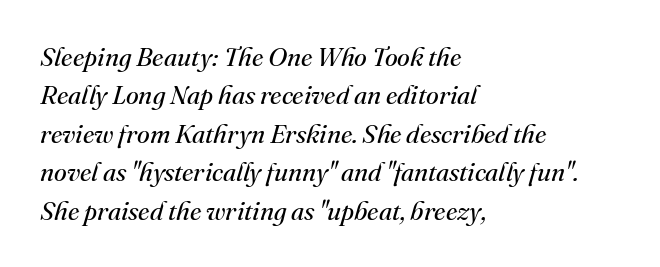
There's an unmistakable incline to the writing here. The zone under the glyphs is completely vacant. Horizontal alignment here is leftward, the default for most running prose. What stands out about the letter spacing? Nothing — it is the standard amount. Heft: none added — not bold.
